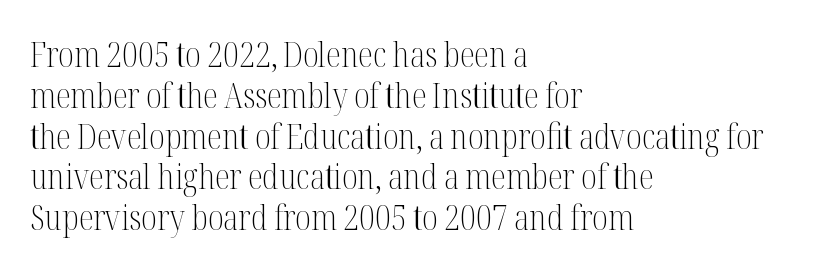
{"serif": "yes", "italic": "no", "bold": "no", "weight": "light", "width": "condensed", "stroke_contrast": "medium", "x_height": "medium", "monospaced": "no", "underline": "no", "align": "left", "line_spacing_ratio": 1.2, "letter_spacing": "normal", "letter_spacing_em": 0.0, "glyph_px": 34}
